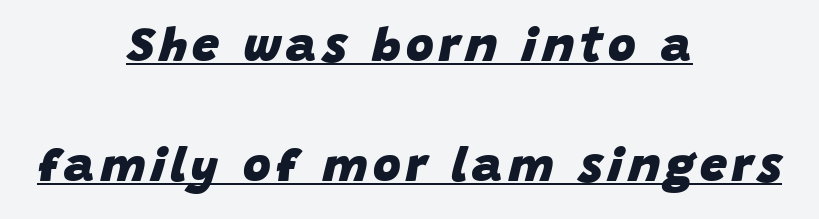
The image shows 48 px heavy type, italic (leaning right); set centered, loose line spacing (2.5x), underlined; low stroke contrast and a large x-height.
